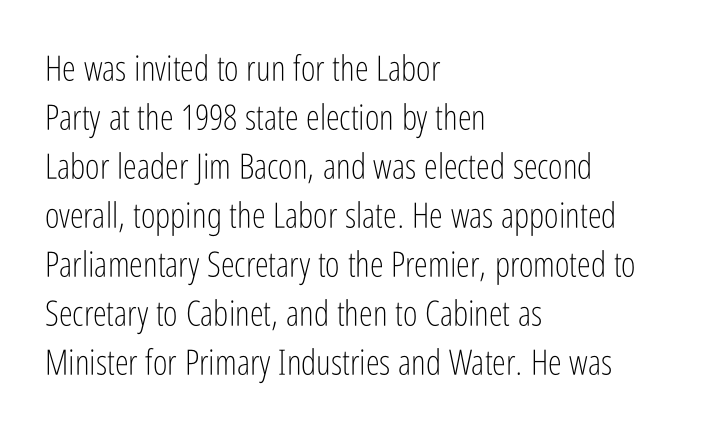
This sample is left-justified, so line endings fall wherever the words run out. A typesetter would call this leading conventional body-copy spacing. The font sits on the lighter half of the weight spectrum, regular included. Underlining? Definitely not there. Letterform terminals end flat and unadorned throughout the passage. Is this a fixed-width face? No — the glyphs have proportional, varying widths.
